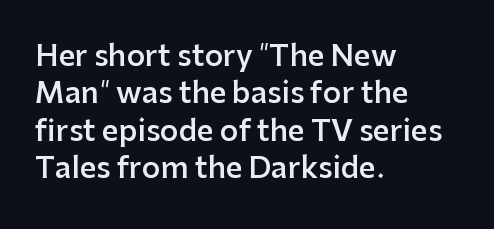
The image shows 29 px semibold sans-serif type, upright; set left-aligned, normal line spacing (1.29x), normal letter spacing, not underlined; low stroke contrast and a medium x-height.
